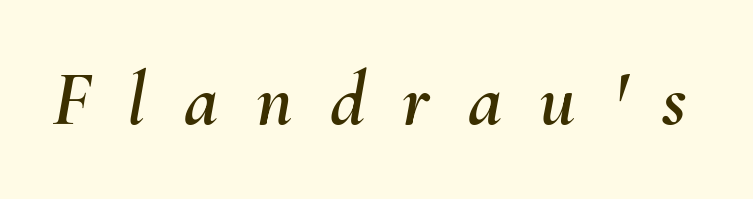
{"italic": "yes", "lean": "right", "slant_degrees": 10, "width": "normal", "stroke_contrast": "medium", "x_height": "small", "monospaced": "no", "underline": "no", "letter_spacing": "wide", "letter_spacing_em": 0.49, "glyph_px": 77}
